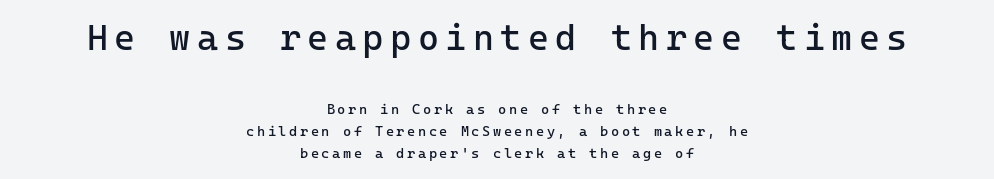
Top chunk: large. Bottom chunk: small. The strip under each line holds only bare page. Designer's note — italics off, roman on. Each letter, wide or thin by design, is forced into the same width here.
